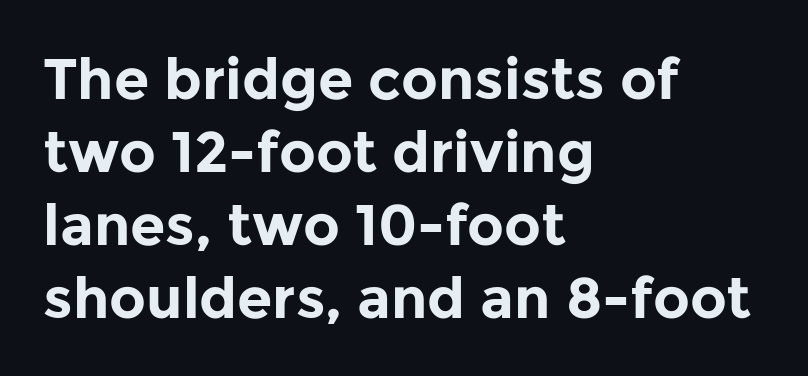
Q: Is the text bold? A: Yes.
Q: Is the text italic (slanted)? A: No, it is upright.
Q: Is the typeface a serif or a sans-serif typeface? A: Sans-serif.
Q: Is the text underlined? A: No.
Q: How is the paragraph aligned? A: Left-aligned.
Q: Is the spacing between letters normal or unusually wide? A: Normal.
Q: Is the spacing between lines tight, normal or loose? A: Normal.
Q: Width (condensed, normal, or wide)? A: Normal.
Q: Stroke contrast? A: Low.
Q: x-height? A: Medium.
Q: Monospaced? A: No.
